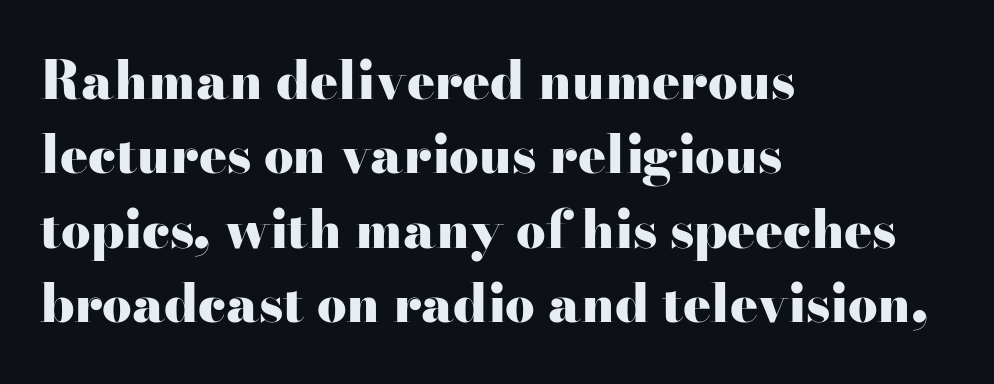
{"serif": "yes", "italic": "no", "bold": "yes", "weight": "heavy", "width": "wide", "stroke_contrast": "high", "x_height": "small", "monospaced": "no", "underline": "no", "align": "left", "line_spacing": "normal", "line_spacing_ratio": 1.43, "letter_spacing": "normal", "letter_spacing_em": 0.0, "glyph_px": 52}
